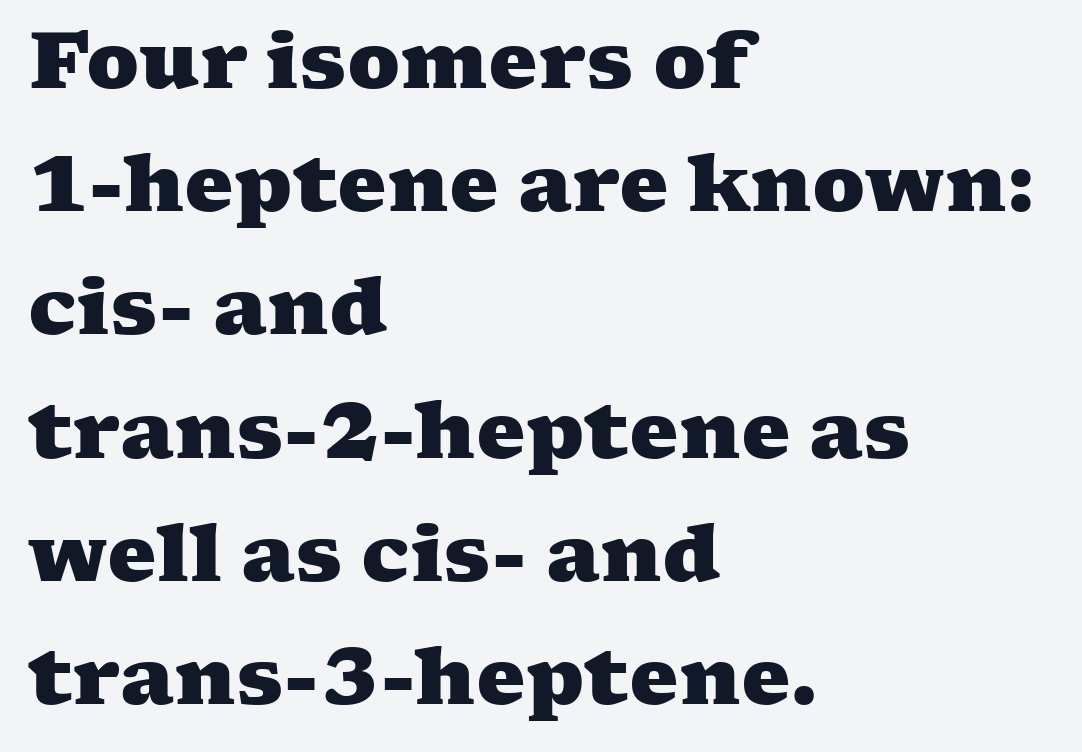
The image shows 78 px heavy, wide serif type; set left-aligned, normal line spacing (1.58x), normal letter spacing, not underlined; medium stroke contrast and a medium x-height.
